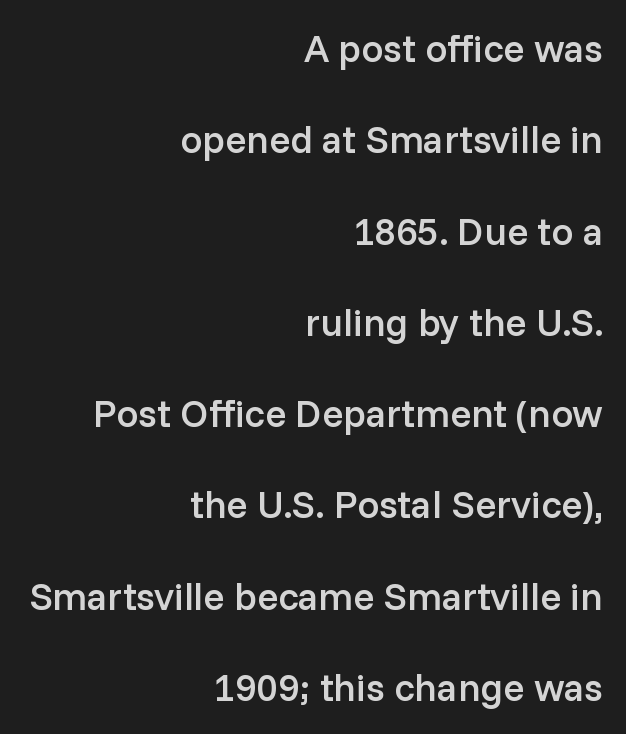
{"serif": "no", "italic": "no", "bold": "semi", "weight": "semibold", "width": "normal", "stroke_contrast": "low", "x_height": "medium", "monospaced": "no", "underline": "no", "align": "right", "line_spacing": "loose", "line_spacing_ratio": 2.34, "letter_spacing": "normal", "letter_spacing_em": 0.0, "glyph_px": 39}
